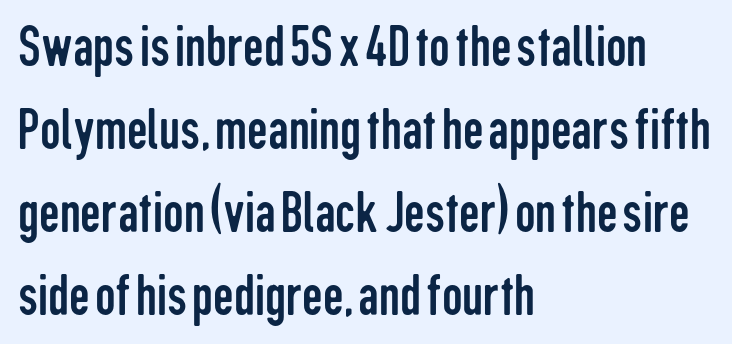
The image shows 58 px regular-weight, condensed sans-serif type, upright; set left-aligned, normal line spacing (1.43x), normal letter spacing, not underlined; low stroke contrast and a medium x-height.
